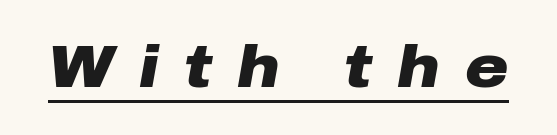
Between one letter and the next there's a generous, obvious gap. The axis of the letterforms is tilted away from vertical. Do the characters align in a grid? No, the font is proportional. The typesetter has applied underlining to the passage shown.
